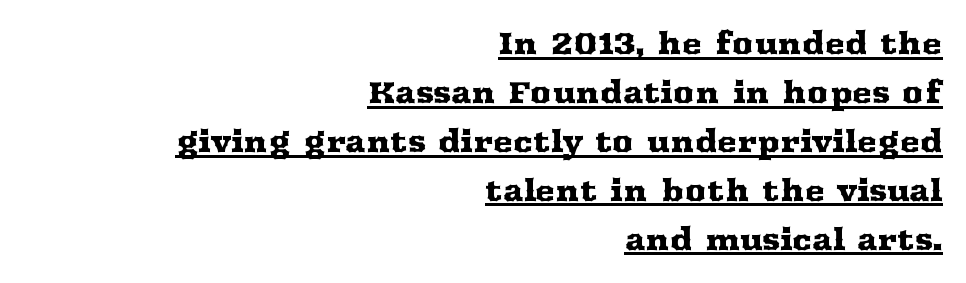
The block of text has a typical density, with ordinary space between rows. In terms of letterform style, serifs are clearly present. Notice how a bar underscores the lettering throughout. These lines are rendered in a variable-pitch font. Caption: multi-line text, flush right, ragged left.
